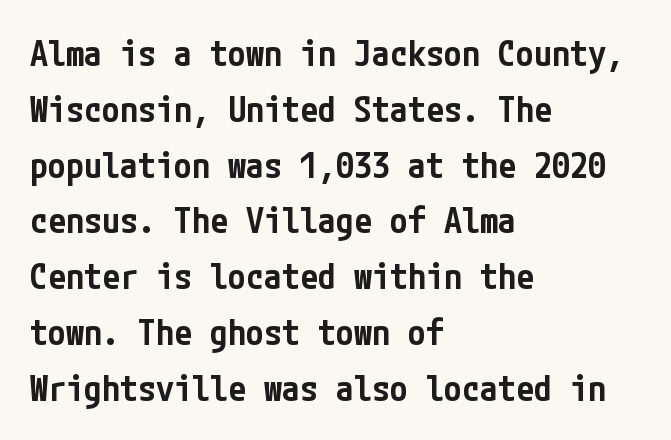
The image shows 36 px semibold, condensed sans-serif type, upright; set left-aligned, normal line spacing (1.55x), normal letter spacing, not underlined; low stroke contrast and a medium x-height.
